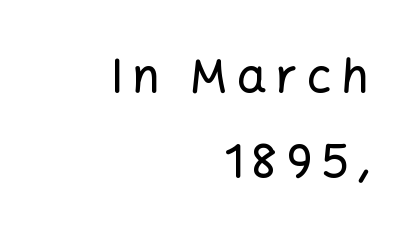
{"serif": "no", "italic": "no", "width": "normal", "stroke_contrast": "low", "x_height": "medium", "monospaced": "no", "underline": "no", "align": "right", "line_spacing_ratio": 1.8, "letter_spacing": "wide", "letter_spacing_em": 0.2, "glyph_px": 47}
